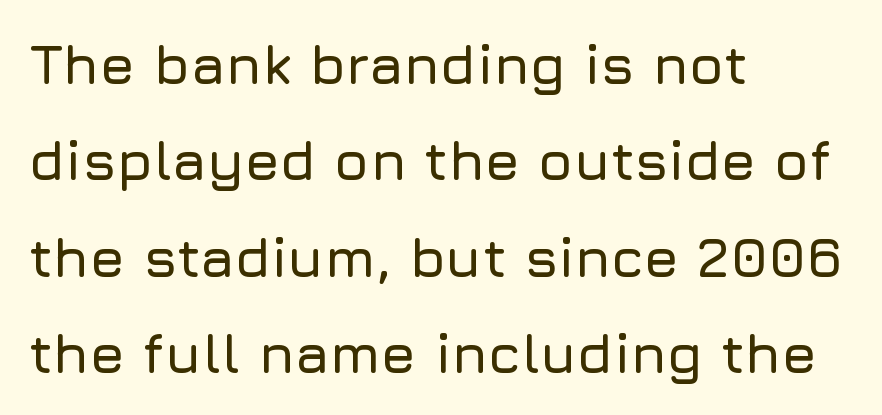
The image shows 56 px sans-serif type, upright; set left-aligned, line spacing 1.72x, normal letter spacing, not underlined; low stroke contrast and a medium x-height.
